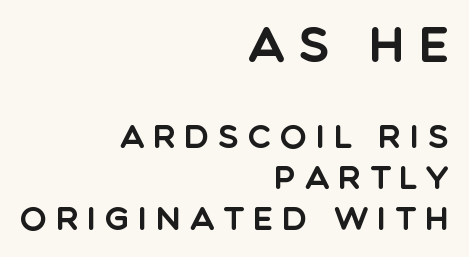
The image shows 48 px sans-serif type, upright; set right-aligned, normal line spacing (1.28x), unusually wide letter spacing (+0.27 em), not underlined; the first (top) block is 1.5x larger; a large x-height.
